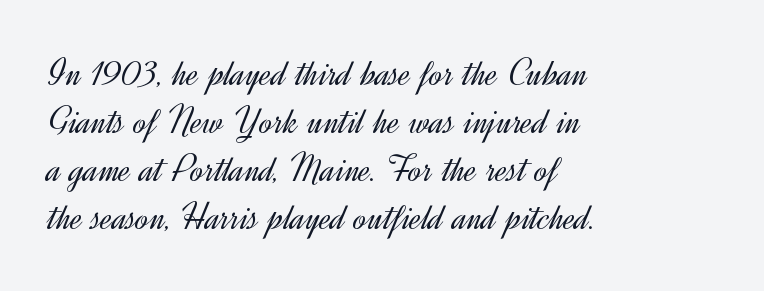
{"serif": "no", "bold": "no", "weight": "light", "width": "normal", "x_height": "small", "monospaced": "no", "underline": "no", "align": "left", "line_spacing_ratio": 1.2, "letter_spacing": "normal", "letter_spacing_em": 0.0, "glyph_px": 40}
